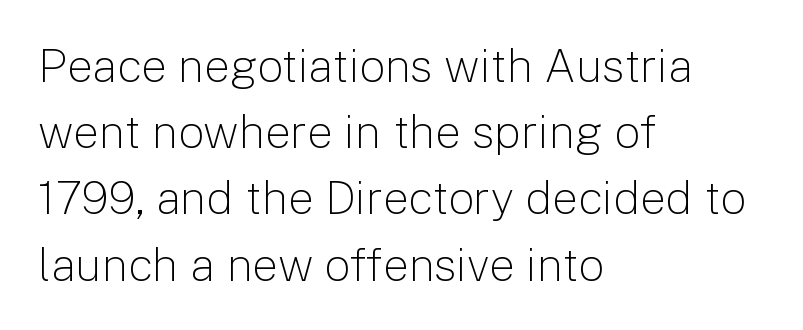
The image shows 46 px light sans-serif type, upright; set left-aligned, normal line spacing (1.44x), normal letter spacing, not underlined; low stroke contrast and a medium x-height.
